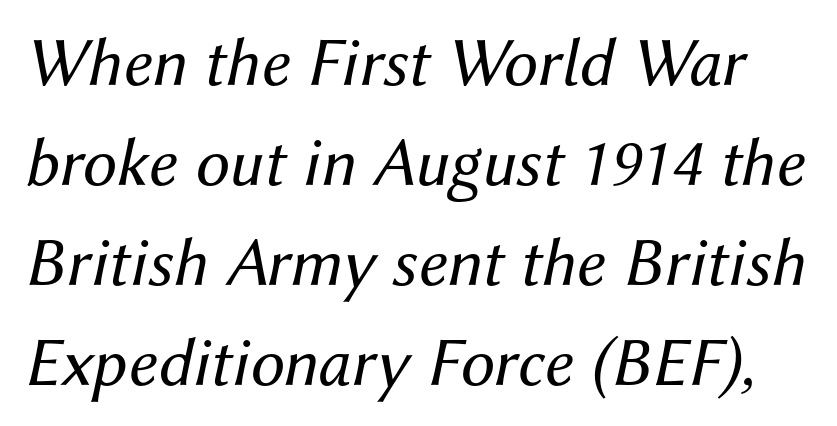
{"italic": "yes", "lean": "right", "slant_degrees": 12, "bold": "no", "weight": "regular", "width": "normal", "stroke_contrast": "medium", "x_height": "medium", "monospaced": "no", "underline": "no", "line_spacing": "normal", "line_spacing_ratio": 1.45, "letter_spacing": "normal", "letter_spacing_em": 0.0, "glyph_px": 69}
